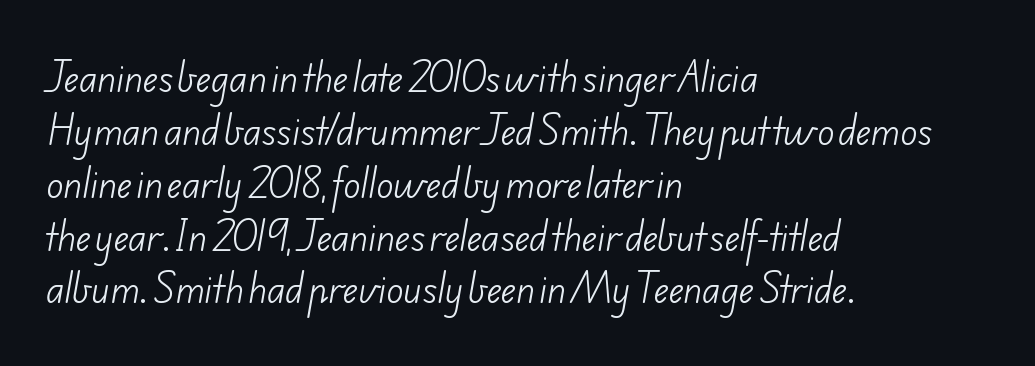
The image shows 35 px light sans-serif type; set left-aligned, normal line spacing (1.51x), normal letter spacing, not underlined; low stroke contrast and a small x-height.
